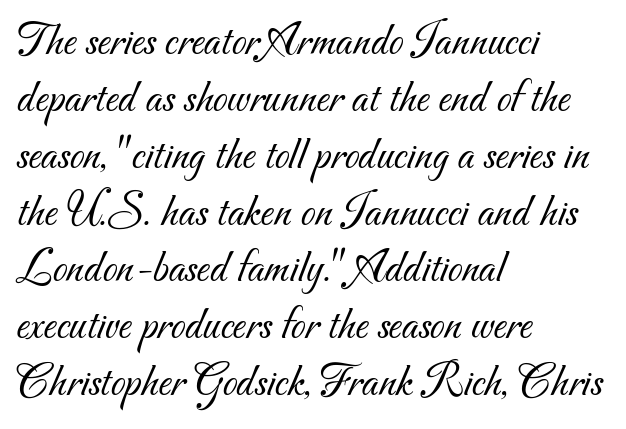
{"serif": "no", "bold": "no", "weight": "light", "width": "normal", "stroke_contrast": "medium", "x_height": "small", "monospaced": "no", "underline": "no", "align": "left", "line_spacing_ratio": 1.21, "letter_spacing": "normal", "letter_spacing_em": 0.0, "glyph_px": 47}
